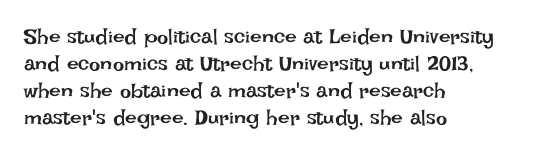
The passage shown is not underscored anywhere. Summary of vertical rhythm: regular, with standard interline spacing. The rag falls on the right side of this text block. Notice how the stems are strictly vertical — no italics here. Vertical stems look standard width or narrower in stroke.
